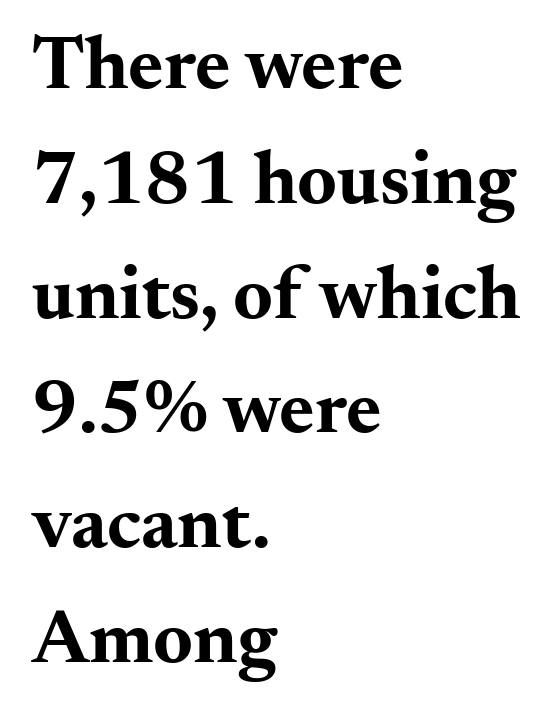
A roman cut, with each character standing at attention. How are the letters spaced? Ordinarily, with no added tracking. A student would call this left alignment; a typographer would say flush left, rag right. Vertical spacing — default. Spacing verdict: proportional, widths tailored to each character.
